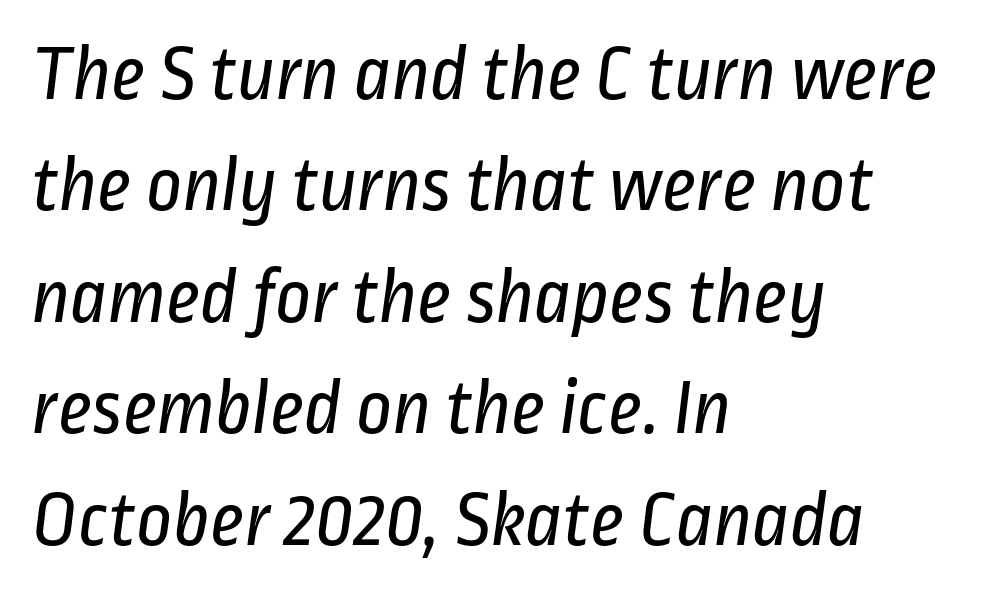
Q: Is the text bold? A: No.
Q: Is the typeface a serif or a sans-serif typeface? A: Sans-serif.
Q: Is the text underlined? A: No.
Q: How is the paragraph aligned? A: Left-aligned.
Q: Is the spacing between letters normal or unusually wide? A: Normal.
Q: Is the spacing between lines tight, normal or loose? A: Normal.
Q: Width (condensed, normal, or wide)? A: Condensed.
Q: Stroke contrast? A: Low.
Q: x-height? A: Medium.
Q: Monospaced? A: No.
